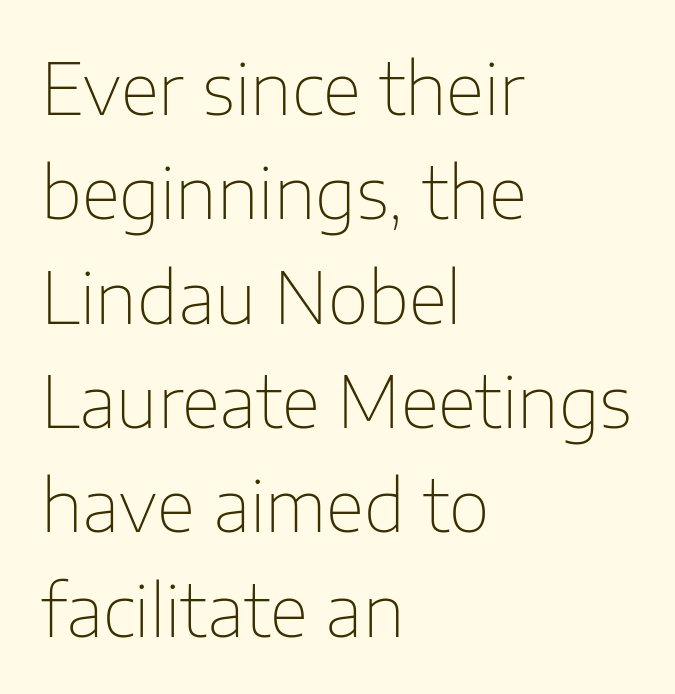
The image shows 71 px thin sans-serif type, upright; set left-aligned, normal line spacing (1.47x), normal letter spacing, not underlined; low stroke contrast and a medium x-height.
